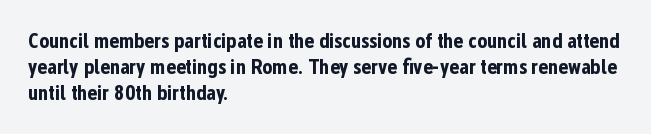
The image shows 21 px bold type, upright; set left-aligned, line spacing 1.23x, normal letter spacing, not underlined.
